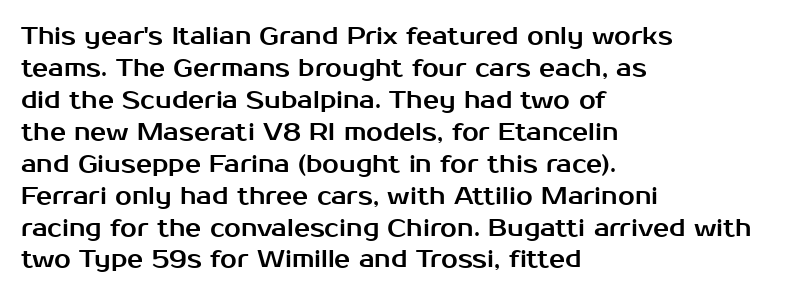
The image shows 24 px text type, upright; set left-aligned, normal line spacing (1.33x), normal letter spacing, not underlined.
